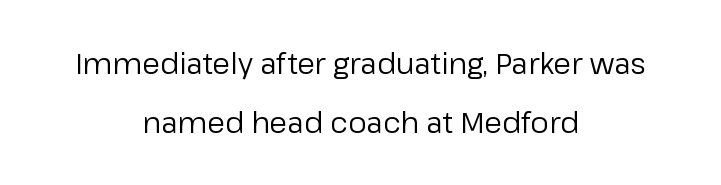
The image shows 29 px regular-weight sans-serif type, upright; set centered, loose line spacing (2.04x), normal letter spacing, not underlined; low stroke contrast and a medium x-height.
